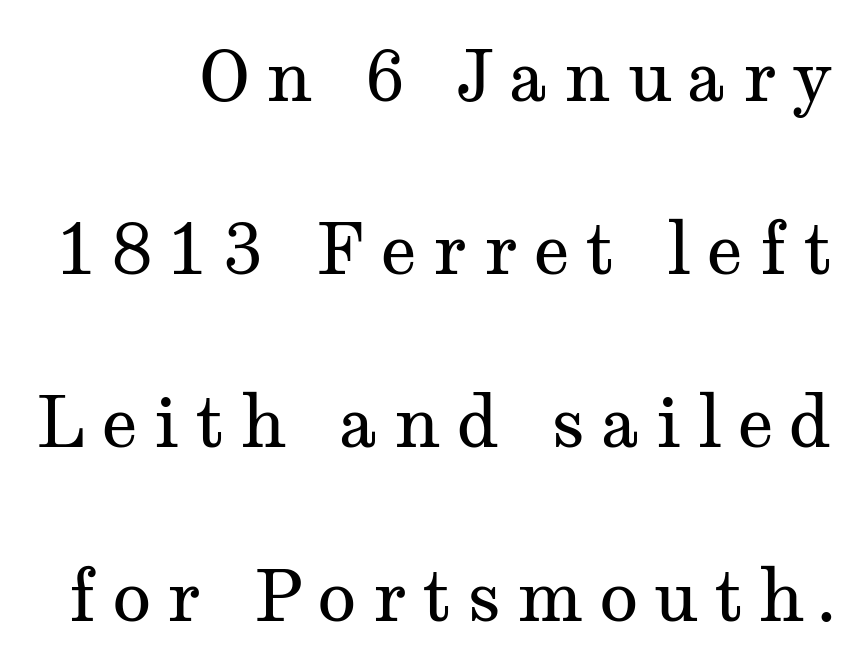
The image shows 71 px regular-weight, wide serif type, upright; set right-aligned, loose line spacing (2.44x), unusually wide letter spacing (+0.22 em), not underlined; medium stroke contrast and a medium x-height.
